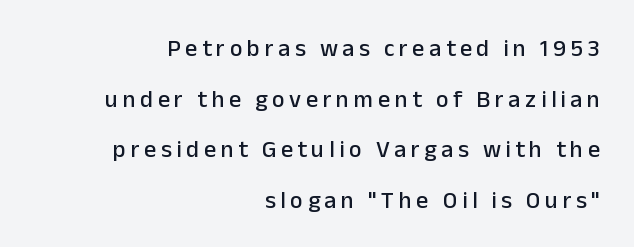
{"italic": "no", "underline": "no", "align": "right", "line_spacing": "loose", "line_spacing_ratio": 2.11, "glyph_px": 24}
